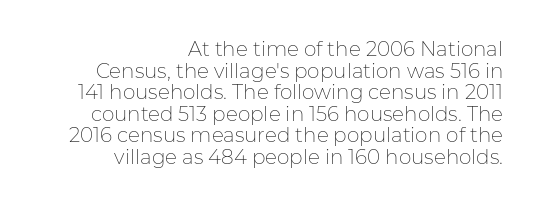
{"italic": "no", "bold": "no", "underline": "no", "align": "right", "line_spacing": "tight", "line_spacing_ratio": 1.08, "letter_spacing": "normal", "letter_spacing_em": 0.0, "glyph_px": 20}
